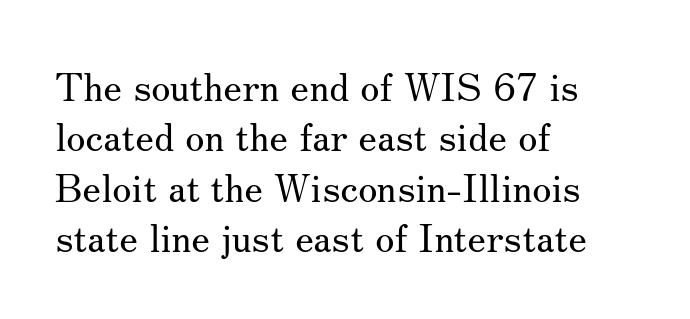
{"serif": "yes", "italic": "no", "bold": "no", "weight": "regular", "width": "normal", "stroke_contrast": "medium", "x_height": "small", "monospaced": "no", "underline": "no", "align": "left", "line_spacing": "normal", "line_spacing_ratio": 1.29, "letter_spacing": "normal", "letter_spacing_em": 0.0, "glyph_px": 39}
